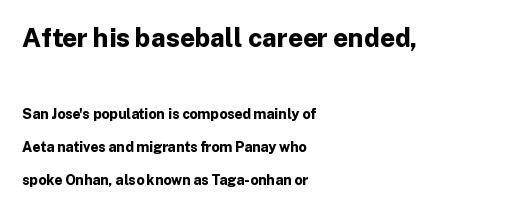
The lines are quadded left. A full-strength bold gives these letters their thick strokes. Ascenders rise straight up at ninety degrees. The string is rendered with underlining switched off. Here the glyphs are tracked normally, forming tight word shapes.
